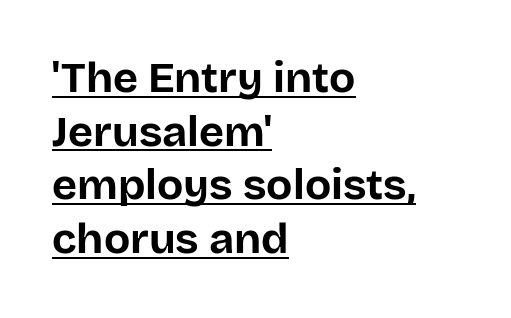
Each word holds together tightly as a unit, with standard inter-letter gaps. Check the space under the baseline: a stroke is drawn there. The letters stand straight up with perfectly vertical stems. The leading is moderate, giving the passage an even texture. Compared with a centered layout, this one pins lines to the left instead. Type style note: lacks serifs.
